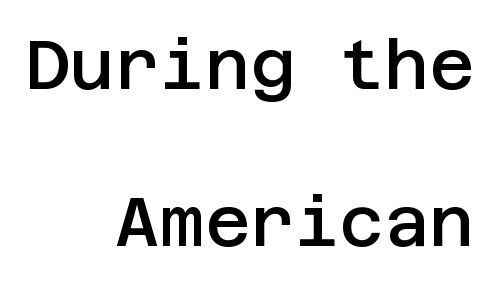
Q: Is the text bold? A: Semi-bold.
Q: Is the text italic (slanted)? A: No, it is upright.
Q: Is the typeface a serif or a sans-serif typeface? A: Sans-serif.
Q: Is the text underlined? A: No.
Q: How is the paragraph aligned? A: Right-aligned.
Q: Is the spacing between letters normal or unusually wide? A: Normal.
Q: Is the spacing between lines tight, normal or loose? A: Loose.
Q: Width (condensed, normal, or wide)? A: Normal.
Q: Stroke contrast? A: Low.
Q: x-height? A: Large.
